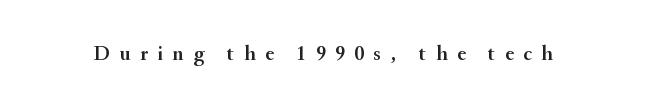
{"italic": "no", "underline": "no", "letter_spacing": "wide", "letter_spacing_em": 0.45, "glyph_px": 21}
